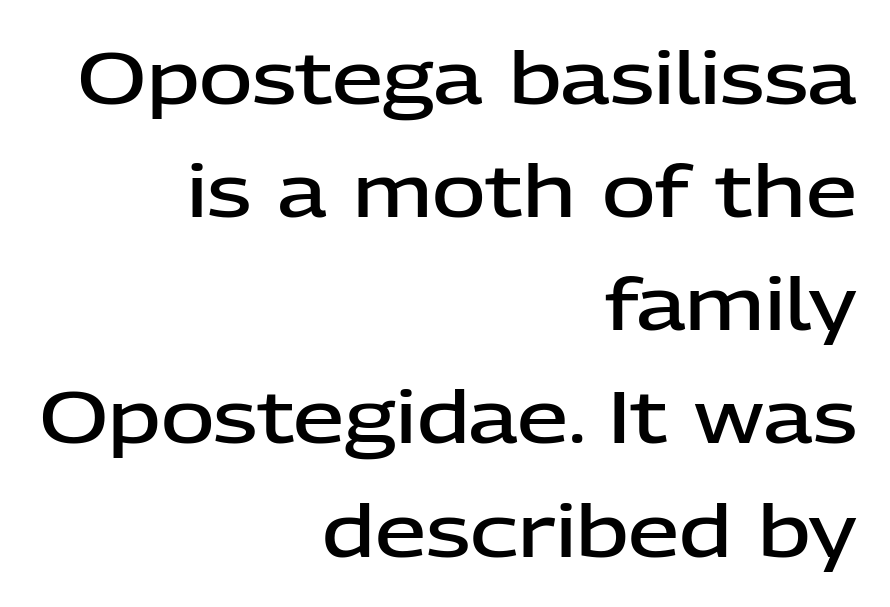
Q: Is the text bold? A: Semi-bold.
Q: Is the text italic (slanted)? A: No, it is upright.
Q: Is the typeface a serif or a sans-serif typeface? A: Sans-serif.
Q: Is the text underlined? A: No.
Q: How is the paragraph aligned? A: Right-aligned.
Q: Is the spacing between letters normal or unusually wide? A: Normal.
Q: Is the spacing between lines tight, normal or loose? A: Normal.
Q: Width (condensed, normal, or wide)? A: Normal.
Q: Stroke contrast? A: Low.
Q: x-height? A: Medium.
Q: Monospaced? A: No.
